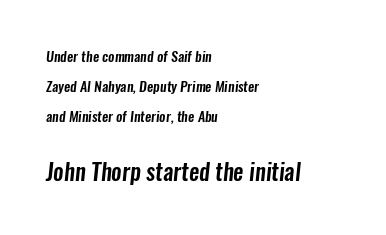
{"underline": "no", "align": "left", "line_spacing": "loose", "line_spacing_ratio": 2.16, "letter_spacing": "normal", "letter_spacing_em": 0.0, "larger_block": "second", "size_ratio": 1.64, "glyph_px": 23}
